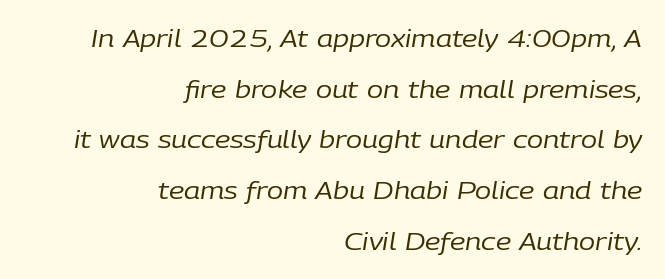
Q: Is the text bold? A: No.
Q: Is the text italic (slanted)? A: Yes, it leans right by about 9 degrees.
Q: Is the text underlined? A: No.
Q: How is the paragraph aligned? A: Right-aligned.
Q: Is the spacing between letters normal or unusually wide? A: Normal.
Q: Is the spacing between lines tight, normal or loose? A: Loose.
